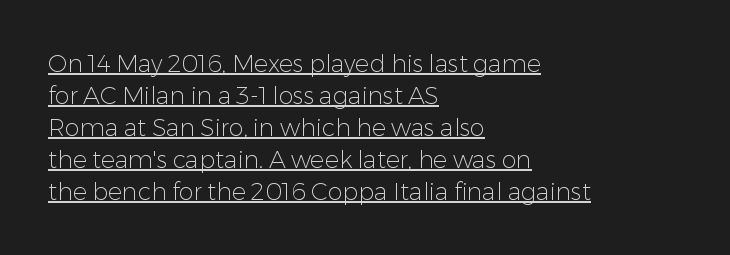
The typesetter has applied underlining to the passage shown. The type is set solid horizontally, with unmodified tracking. Whoever set this chose a conventional vertical rhythm. The strokes carry an ordinary text weight at most. Casual observation: everything's shoved over to the left.
